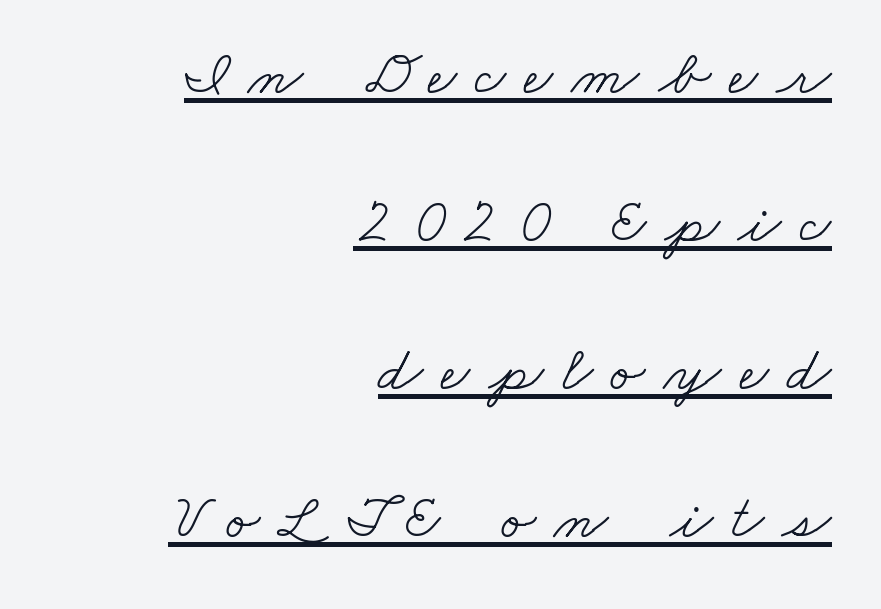
Q: Is the text bold? A: No.
Q: Is the typeface a serif or a sans-serif typeface? A: Serif.
Q: Is the text underlined? A: Yes.
Q: How is the paragraph aligned? A: Right-aligned.
Q: Is the spacing between letters normal or unusually wide? A: Unusually wide.
Q: Is the spacing between lines tight, normal or loose? A: Loose.
Q: Width (condensed, normal, or wide)? A: Wide.
Q: Stroke contrast? A: Low.
Q: x-height? A: Small.
Q: Monospaced? A: No.
